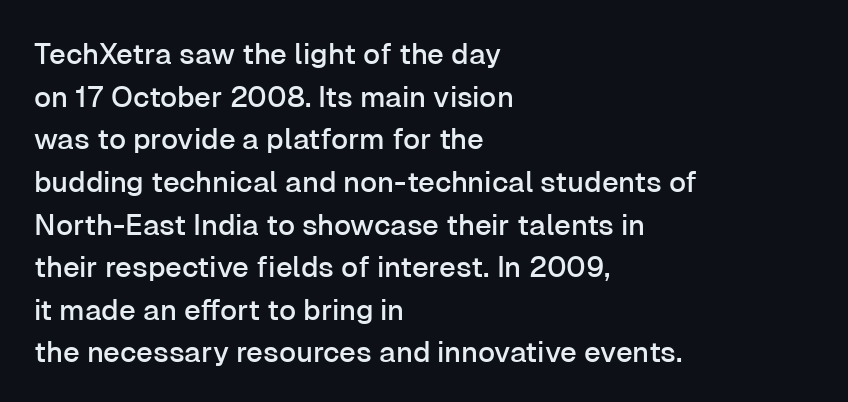
Honestly, there is no underline to notice here at all. Are there feet on the stems? There aren't — it's a sans. The lettering holds an erect, upright posture throughout. One-word summary of the alignment: left. Nothing unusual about the tracking: characters are spaced as the font intends. The space between consecutive lines is moderate.
